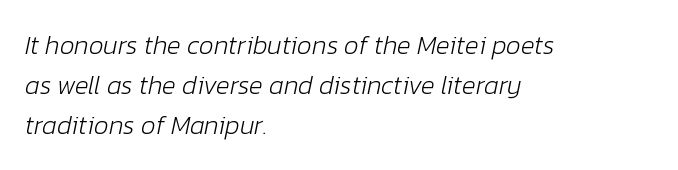
Q: Is the text bold? A: No.
Q: Is the text italic (slanted)? A: Yes, it leans right by about 12 degrees.
Q: Is the text underlined? A: No.
Q: How is the paragraph aligned? A: Left-aligned.
Q: Is the spacing between letters normal or unusually wide? A: Normal.
Q: Is the spacing between lines tight, normal or loose? A: Normal.
